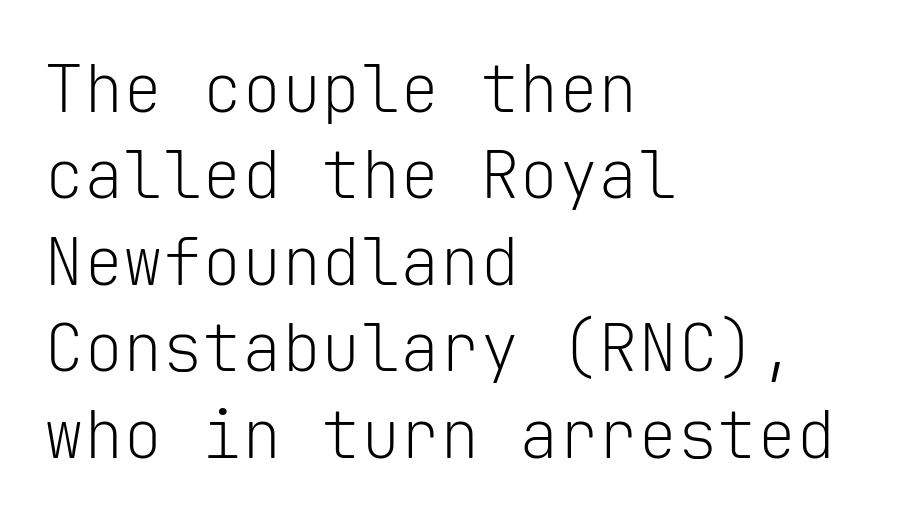
The image shows 66 px light sans-serif type, upright, monospaced; set left-aligned, normal line spacing (1.31x), normal letter spacing, not underlined; low stroke contrast and a medium x-height.
